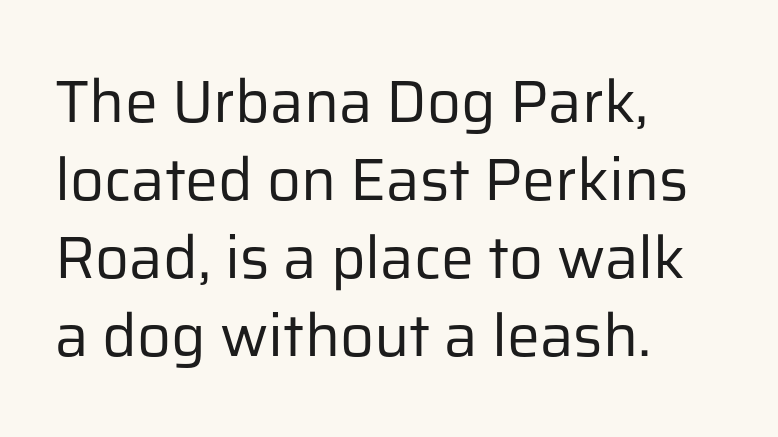
The image shows 59 px regular-weight sans-serif type, upright; set left-aligned, normal line spacing (1.32x), normal letter spacing, not underlined; low stroke contrast and a medium x-height.
